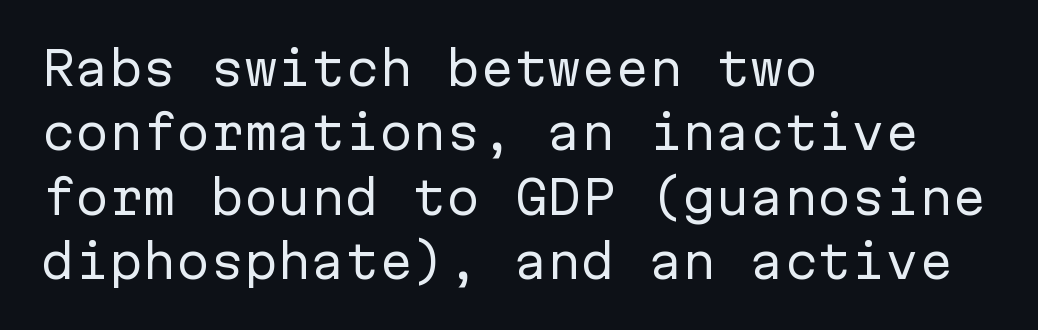
The image shows 45 px regular-weight sans-serif type, upright, monospaced; set left-aligned, normal line spacing (1.43x), normal letter spacing, not underlined; low stroke contrast and a medium x-height.
